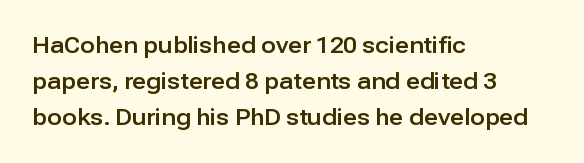
The image shows 22 px text type, upright; set left-aligned, normal line spacing (1.63x), normal letter spacing, not underlined.
